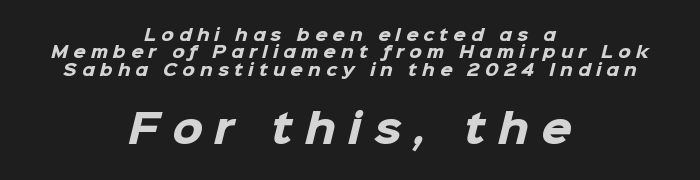
The image shows 39 px heavy sans-serif type; set centered, tight line spacing (1.09x), unusually wide letter spacing (+0.32 em), not underlined; the second (bottom) block is 2.44x larger; low stroke contrast and a medium x-height.
